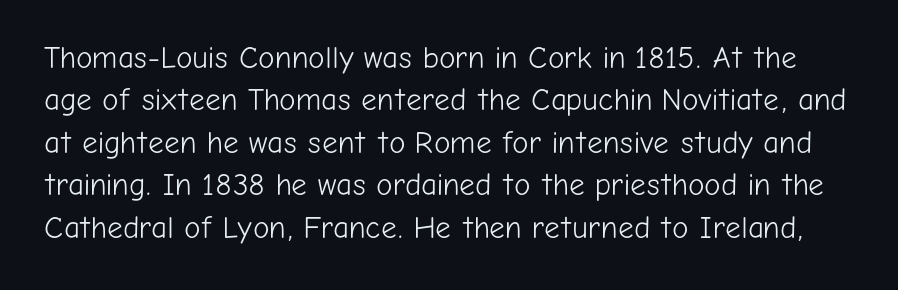
The image shows 31 px light sans-serif type, upright; set normal line spacing (1.37x), normal letter spacing, not underlined; low stroke contrast and a medium x-height.
